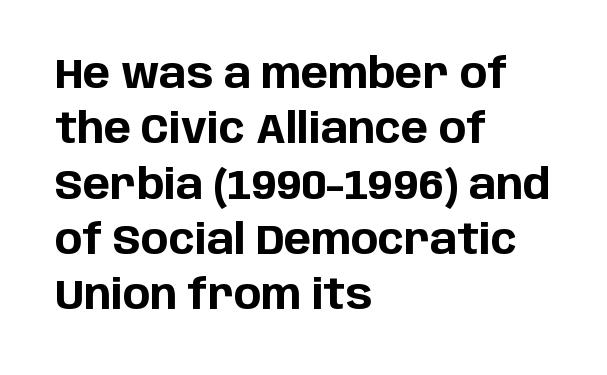
The image shows 41 px bold sans-serif type, upright; set left-aligned, normal line spacing (1.35x), normal letter spacing, not underlined; low stroke contrast and a large x-height.
